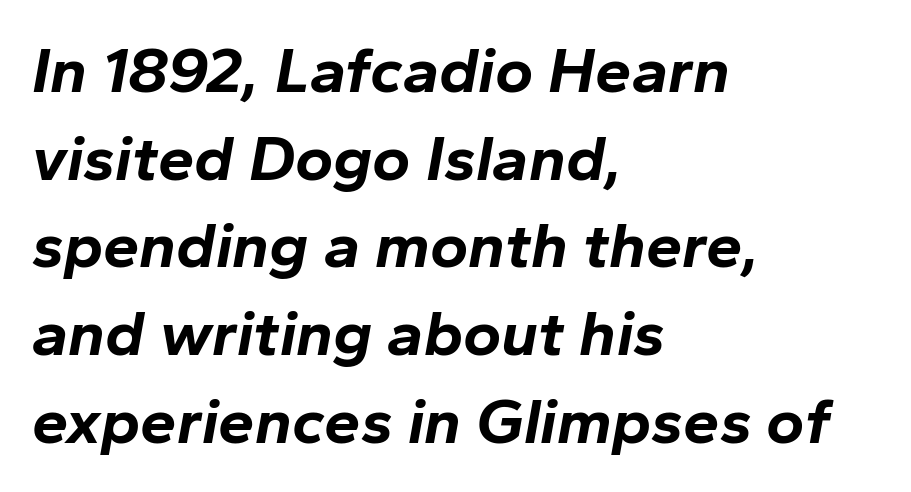
The horizontal fit of the characters is conventional and even. Is this a fixed-width face? No — the glyphs have proportional, varying widths. Leftover space on each line is placed entirely after the last word. Only glyphs here, with clear space below each row. The vertical gap from one line to the next is medium. Would a proofreader flag this as italicized? Yes.
